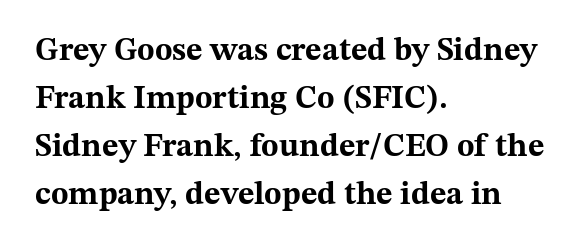
The image shows 32 px bold, wide serif type, upright; set left-aligned, normal line spacing (1.5x), normal letter spacing, not underlined; medium stroke contrast and a medium x-height.
